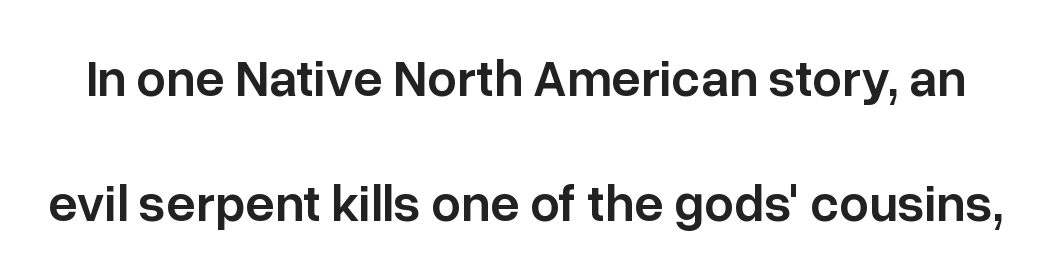
No word sits above an underline. Notice how the stems are strictly vertical — no italics here. Stems and bowls a touch heavier than normal — semibold. Unlike a traditional serif, this face leaves its strokes unadorned. You could not count columns in this text — the font is proportionally spaced. These lines keep a tight, regular rhythm from letter to letter.
